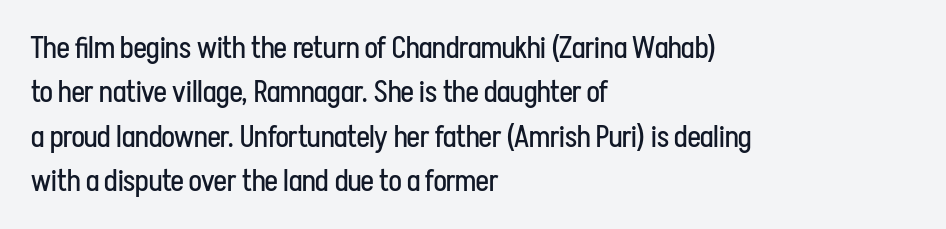
Q: Is the text bold? A: No.
Q: Is the text italic (slanted)? A: No, it is upright.
Q: Is the typeface a serif or a sans-serif typeface? A: Sans-serif.
Q: Is the text underlined? A: No.
Q: How is the paragraph aligned? A: Left-aligned.
Q: Is the spacing between letters normal or unusually wide? A: Normal.
Q: Is the spacing between lines tight, normal or loose? A: Normal.
Q: Width (condensed, normal, or wide)? A: Condensed.
Q: Stroke contrast? A: Low.
Q: x-height? A: Medium.
Q: Monospaced? A: No.
